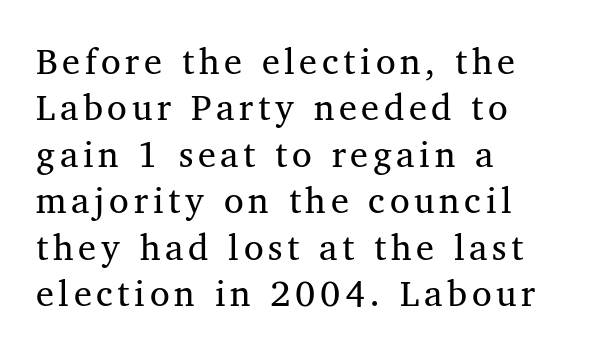
The image shows 36 px regular-weight serif type, upright; set left-aligned, normal line spacing (1.29x), not underlined; medium stroke contrast and a medium x-height.
